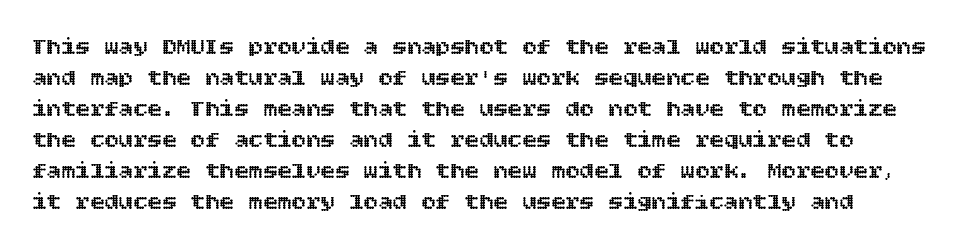
The image shows 24 px text type, upright; set normal line spacing (1.29x), normal letter spacing, not underlined.
